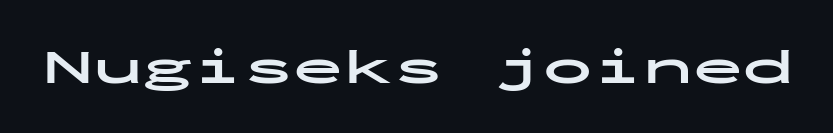
Q: Is the text bold? A: Yes.
Q: Is the text italic (slanted)? A: No, it is upright.
Q: Is the typeface a serif or a sans-serif typeface? A: Sans-serif.
Q: Is the text underlined? A: No.
Q: Is the spacing between letters normal or unusually wide? A: Normal.
Q: Width (condensed, normal, or wide)? A: Wide.
Q: Stroke contrast? A: Low.
Q: x-height? A: Medium.
Q: Monospaced? A: Yes.
